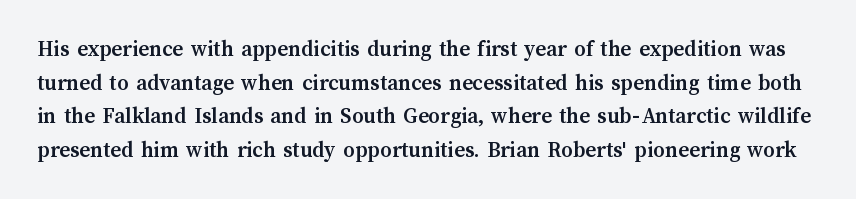
The image shows 23 px bold type, upright; set normal line spacing (1.46x), normal letter spacing, not underlined.
